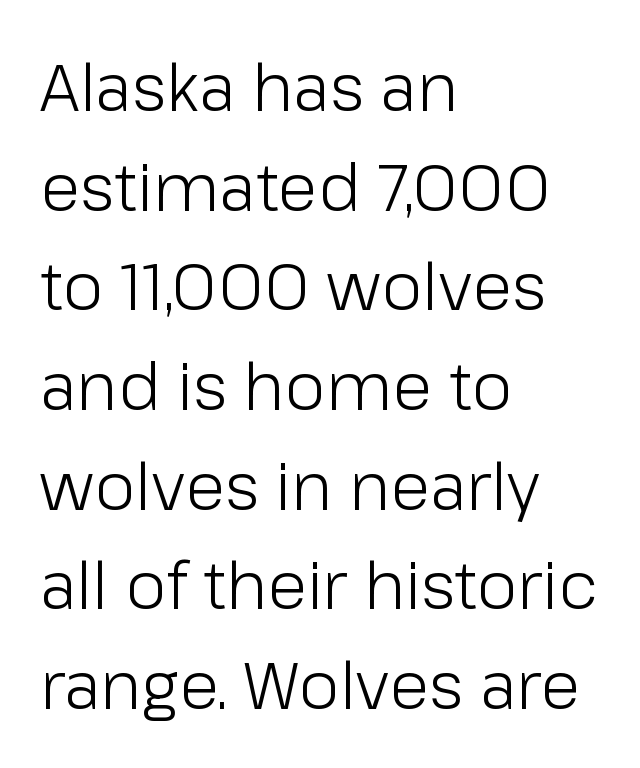
Just letters on the line, the space beneath them empty. Left-aligned paragraph, ragged on the right. The face looks like a standard text weight, possibly lighter. Here the glyphs are tracked normally, forming tight word shapes. The space between consecutive lines is moderate. Spacing verdict: proportional, widths tailored to each character.
